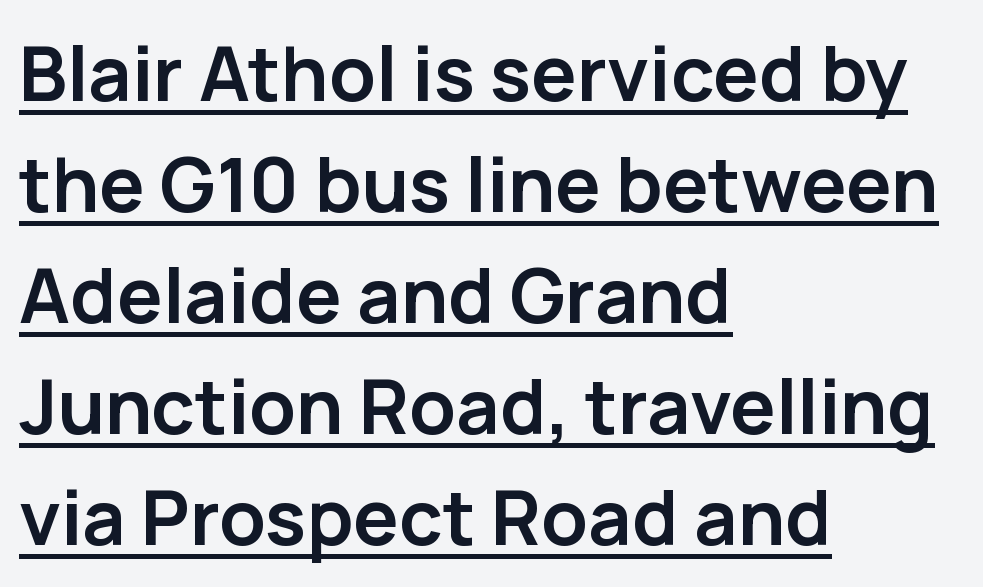
{"serif": "no", "italic": "no", "bold": "yes", "weight": "semibold", "width": "normal", "stroke_contrast": "low", "x_height": "medium", "monospaced": "no", "underline": "yes", "align": "left", "line_spacing": "normal", "line_spacing_ratio": 1.46, "letter_spacing": "normal", "letter_spacing_em": 0.0, "glyph_px": 76}
